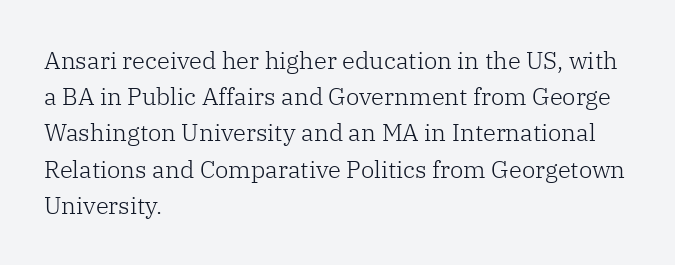
Q: Is the text bold? A: No.
Q: Is the text italic (slanted)? A: No, it is upright.
Q: Is the text underlined? A: No.
Q: How is the paragraph aligned? A: Left-aligned.
Q: Is the spacing between letters normal or unusually wide? A: Normal.
Q: Is the spacing between lines tight, normal or loose? A: Normal.
